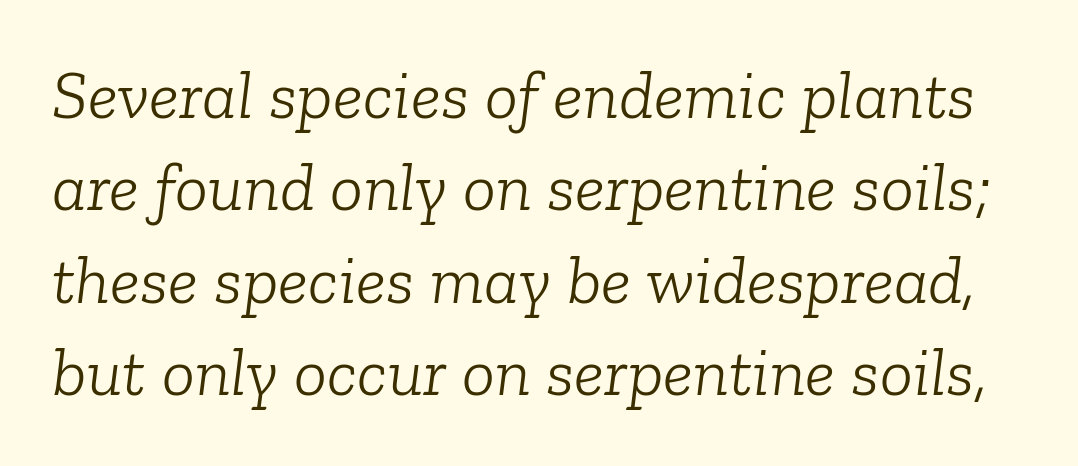
{"serif": "yes", "italic": "yes", "lean": "right", "slant_degrees": 6, "bold": "no", "weight": "light", "width": "normal", "stroke_contrast": "low", "x_height": "medium", "monospaced": "no", "underline": "no", "line_spacing": "normal", "line_spacing_ratio": 1.34, "letter_spacing": "normal", "letter_spacing_em": 0.0, "glyph_px": 69}
